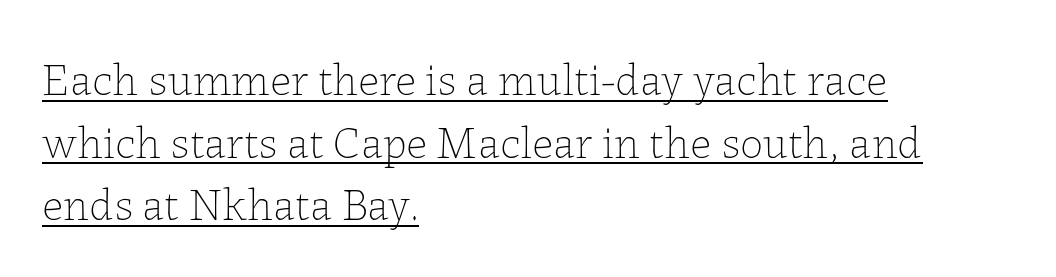
Q: Is the text bold? A: No.
Q: Is the text italic (slanted)? A: No, it is upright.
Q: Is the text underlined? A: Yes.
Q: How is the paragraph aligned? A: Left-aligned.
Q: Is the spacing between letters normal or unusually wide? A: Normal.
Q: Is the spacing between lines tight, normal or loose? A: Normal.
Q: Width (condensed, normal, or wide)? A: Normal.
Q: Stroke contrast? A: Low.
Q: x-height? A: Medium.
Q: Monospaced? A: No.
